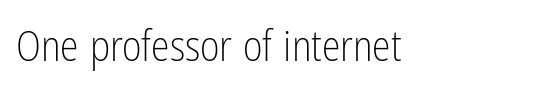
Q: Is the text bold? A: No.
Q: Is the text italic (slanted)? A: No, it is upright.
Q: Is the typeface a serif or a sans-serif typeface? A: Sans-serif.
Q: Is the text underlined? A: No.
Q: Is the spacing between letters normal or unusually wide? A: Normal.
Q: Width (condensed, normal, or wide)? A: Condensed.
Q: Stroke contrast? A: Low.
Q: x-height? A: Medium.
Q: Monospaced? A: No.
